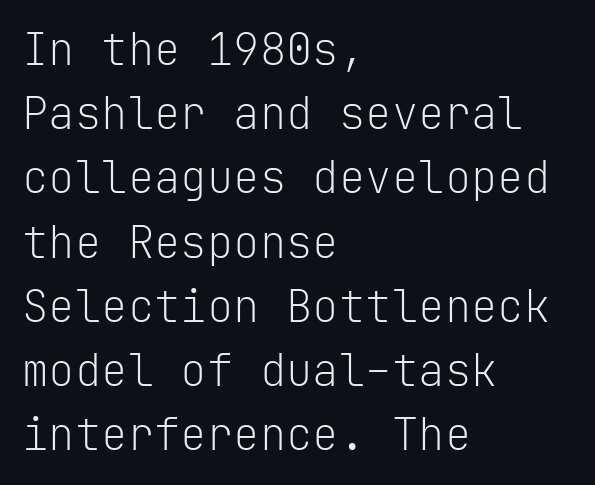
{"serif": "no", "italic": "no", "bold": "no", "weight": "light", "width": "normal", "stroke_contrast": "low", "x_height": "medium", "monospaced": "yes", "underline": "no", "align": "left", "line_spacing": "normal", "line_spacing_ratio": 1.46, "letter_spacing": "normal", "letter_spacing_em": 0.0, "glyph_px": 44}
